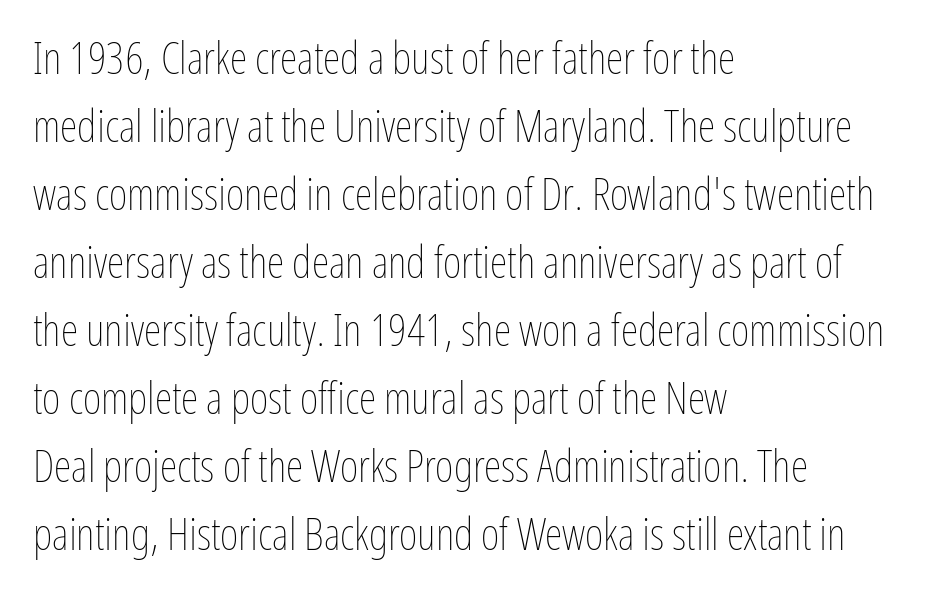
The image shows 45 px thin, condensed type, upright; set left-aligned, normal line spacing (1.51x), normal letter spacing, not underlined; low stroke contrast and a medium x-height.
